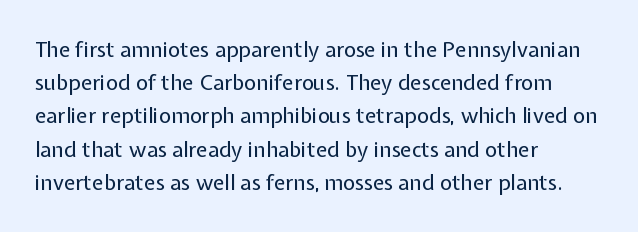
Q: Is the text bold? A: No.
Q: Is the text italic (slanted)? A: No, it is upright.
Q: Is the text underlined? A: No.
Q: How is the paragraph aligned? A: Left-aligned.
Q: Is the spacing between letters normal or unusually wide? A: Normal.
Q: Is the spacing between lines tight, normal or loose? A: Normal.
